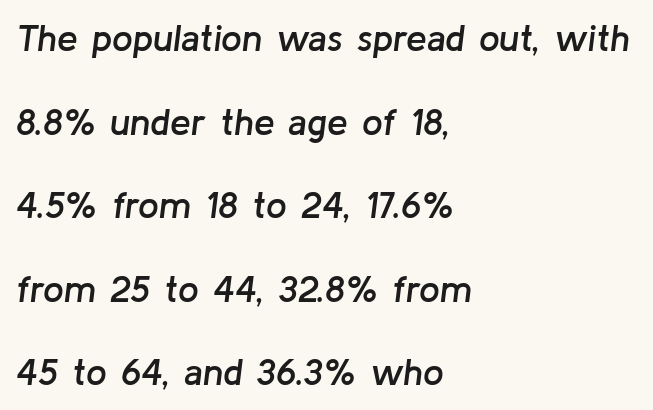
The image shows 37 px semibold type, italic (leaning right); set left-aligned, loose line spacing (2.26x), normal letter spacing, not underlined; low stroke contrast and a medium x-height.
